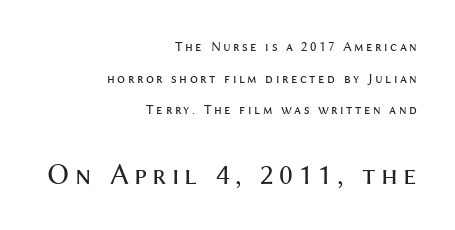
Q: Is the text bold? A: No.
Q: Is the text italic (slanted)? A: No, it is upright.
Q: Is the typeface a serif or a sans-serif typeface? A: Sans-serif.
Q: Is the text underlined? A: No.
Q: How is the paragraph aligned? A: Right-aligned.
Q: Is the spacing between lines tight, normal or loose? A: Loose.
Q: Which block of text is set in a larger size, the first (top) or the second (bottom)? A: The second (bottom) one.
Q: Width (condensed, normal, or wide)? A: Normal.
Q: Stroke contrast? A: Medium.
Q: x-height? A: Medium.
Q: Monospaced? A: No.
